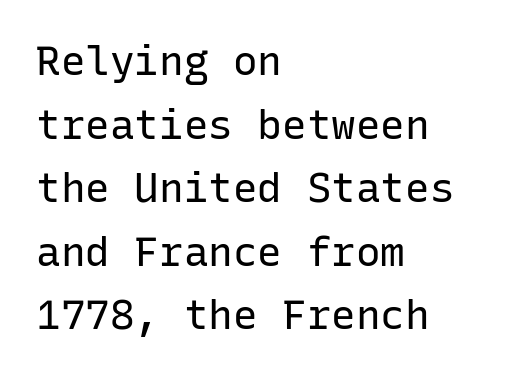
Q: Is the text bold? A: No.
Q: Is the text italic (slanted)? A: No, it is upright.
Q: Is the typeface a serif or a sans-serif typeface? A: Sans-serif.
Q: Is the text underlined? A: No.
Q: How is the paragraph aligned? A: Left-aligned.
Q: Is the spacing between letters normal or unusually wide? A: Normal.
Q: Is the spacing between lines tight, normal or loose? A: Normal.
Q: Width (condensed, normal, or wide)? A: Normal.
Q: Stroke contrast? A: Low.
Q: x-height? A: Medium.
Q: Monospaced? A: Yes.
